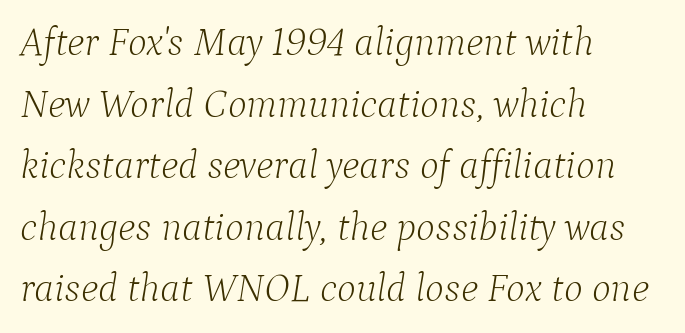
{"serif": "yes", "italic": "yes", "lean": "right", "slant_degrees": 9, "bold": "no", "weight": "light", "width": "normal", "stroke_contrast": "low", "x_height": "medium", "monospaced": "no", "underline": "no", "align": "left", "line_spacing": "normal", "line_spacing_ratio": 1.54, "letter_spacing": "normal", "letter_spacing_em": 0.0, "glyph_px": 40}
